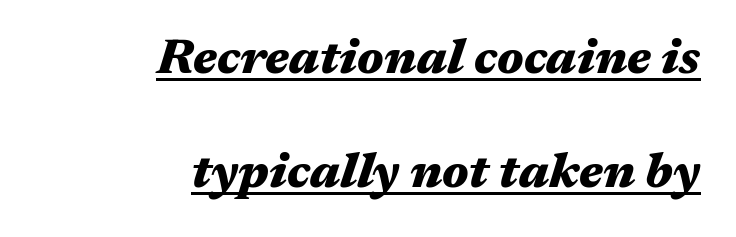
Students, note that the glyphs here touch the page at normal intervals. Notice how the passage keeps a crisp vertical edge on the right only. The rendered words wear a rule along their underside. How heavy is the stroke? Heavy — this is a bold.
